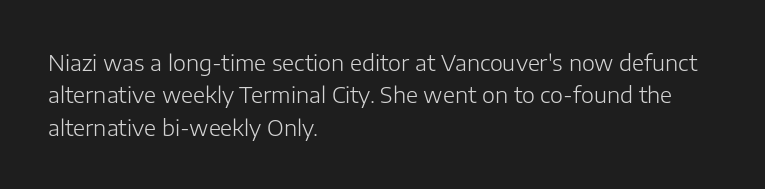
Q: Is the text bold? A: No.
Q: Is the text italic (slanted)? A: No, it is upright.
Q: Is the text underlined? A: No.
Q: How is the paragraph aligned? A: Left-aligned.
Q: Is the spacing between letters normal or unusually wide? A: Normal.
Q: Is the spacing between lines tight, normal or loose? A: Normal.
